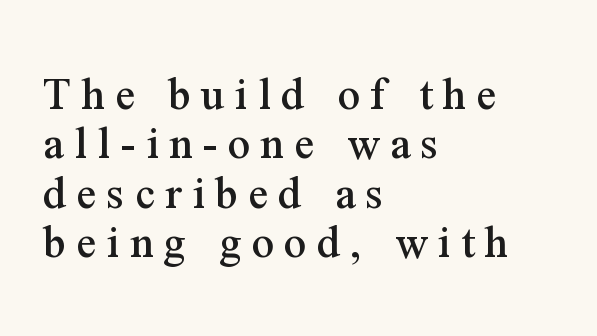
Rule under the text: the space is simply empty. Upright lettering throughout. The rendering uses natural spacing where letterforms have individual widths. The lines are quadded left. Whoever set this chose condensed vertical rhythm over breathing room.
